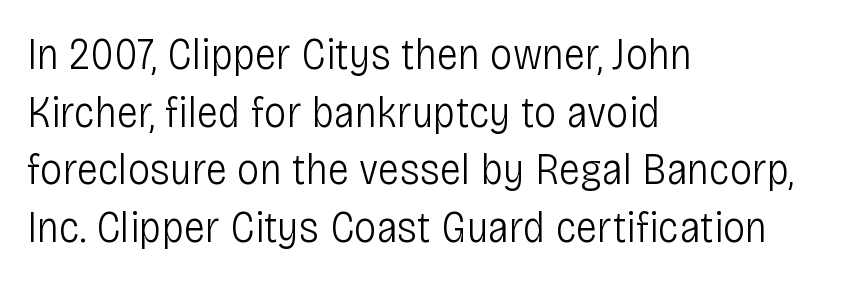
{"serif": "no", "italic": "no", "bold": "no", "weight": "light", "width": "condensed", "stroke_contrast": "low", "x_height": "large", "monospaced": "no", "underline": "no", "align": "left", "line_spacing": "normal", "line_spacing_ratio": 1.28, "letter_spacing": "normal", "letter_spacing_em": 0.0, "glyph_px": 45}
